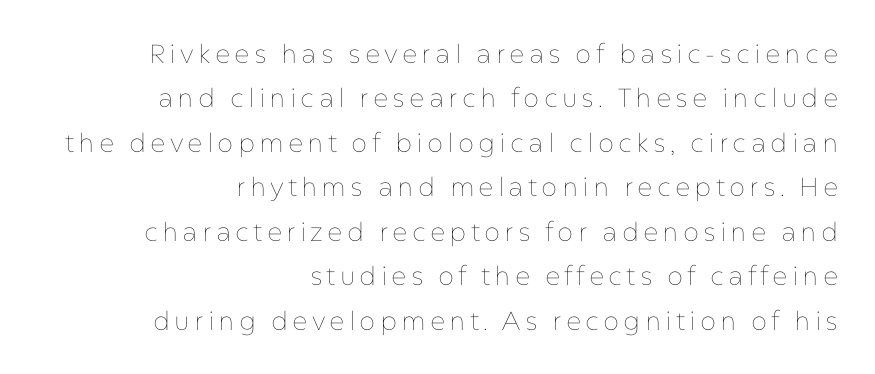
The image shows 26 px text type, upright; set right-aligned, line spacing 1.71x, not underlined.
